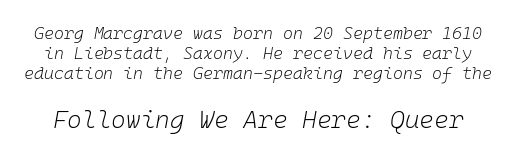
The face used here is rendered with its standard letterfit. Would a proofreader flag this as italicized? Yes. Block two is the big one; block one sits smaller above it. The words here are not underlined. Stroke mass is kept to a normal reading level or below.
